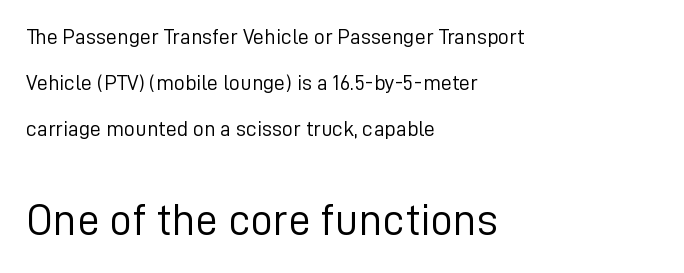
The image shows 45 px light sans-serif type, upright; set left-aligned, loose line spacing (2.08x), normal letter spacing, not underlined; the second (bottom) block is 2.05x larger; low stroke contrast and a medium x-height.
